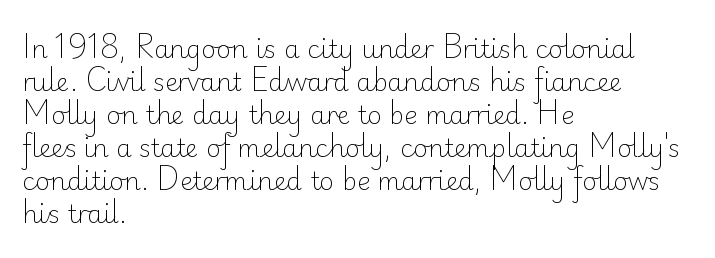
The image shows 25 px text type, upright; set left-aligned, normal line spacing (1.32x), normal letter spacing, not underlined.
